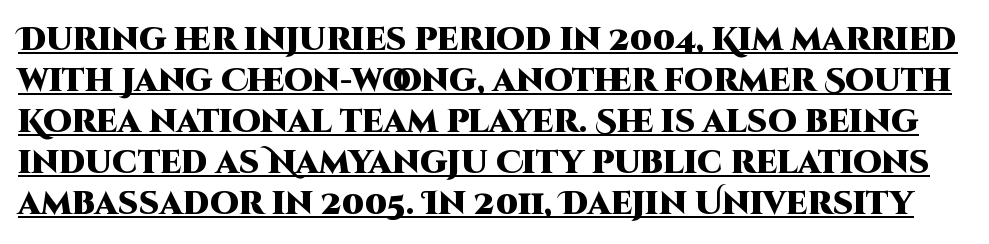
Q: Is the text bold? A: Yes.
Q: Is the text italic (slanted)? A: No, it is upright.
Q: Is the typeface a serif or a sans-serif typeface? A: Sans-serif.
Q: Is the text underlined? A: Yes.
Q: Is the spacing between letters normal or unusually wide? A: Normal.
Q: Is the spacing between lines tight, normal or loose? A: Normal.
Q: Width (condensed, normal, or wide)? A: Normal.
Q: Stroke contrast? A: High.
Q: x-height? A: Large.
Q: Monospaced? A: No.
